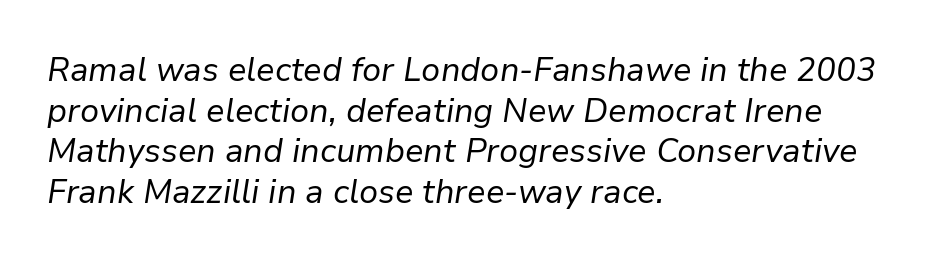
Q: Is the text bold? A: No.
Q: Is the text italic (slanted)? A: Yes, it leans right by about 9 degrees.
Q: Is the text underlined? A: No.
Q: How is the paragraph aligned? A: Left-aligned.
Q: Is the spacing between letters normal or unusually wide? A: Normal.
Q: Width (condensed, normal, or wide)? A: Normal.
Q: Stroke contrast? A: Low.
Q: x-height? A: Medium.
Q: Monospaced? A: No.
